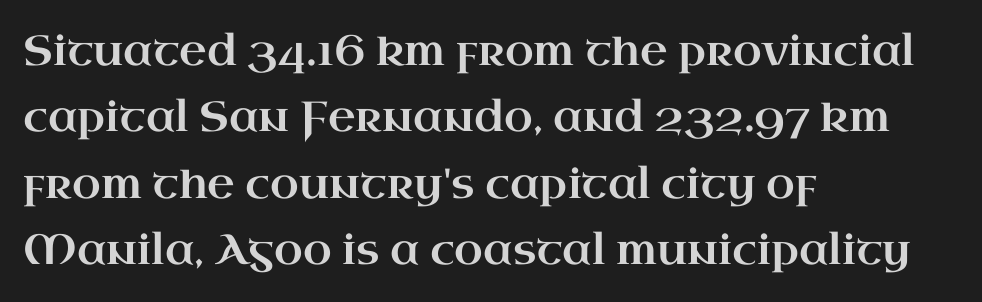
The image shows 42 px wide serif type, upright; set left-aligned, normal line spacing (1.58x), normal letter spacing, not underlined; high stroke contrast and a small x-height.
